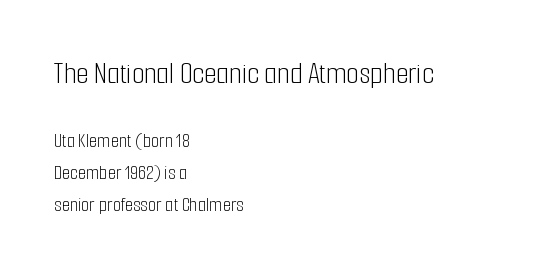
Reading top to bottom, the characters get smaller at the block break. Ascenders rise straight up at ninety degrees. Note the varied advance widths — an 'i' is clearly narrower than an 'm'. Line starts are locked; line ends wander.
